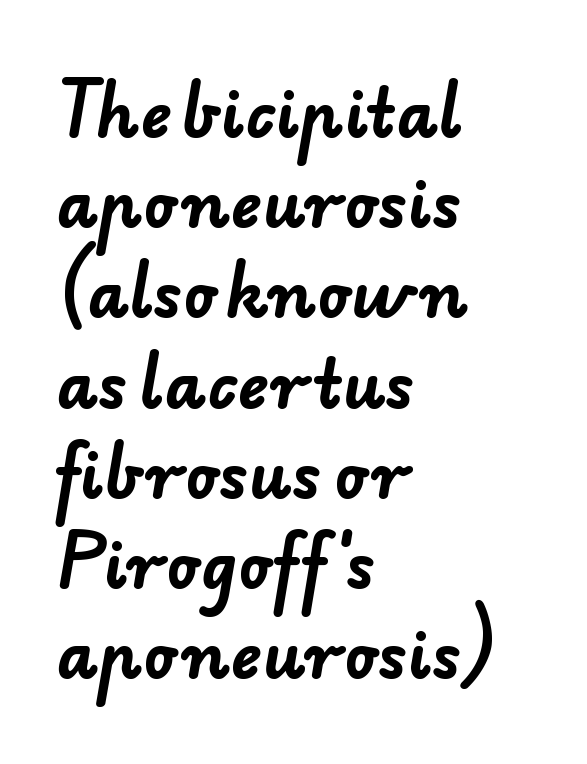
{"serif": "no", "bold": "yes", "weight": "bold", "width": "normal", "stroke_contrast": "low", "x_height": "small", "monospaced": "no", "underline": "no", "align": "left", "line_spacing": "normal", "line_spacing_ratio": 1.41, "letter_spacing": "normal", "letter_spacing_em": 0.0, "glyph_px": 64}
